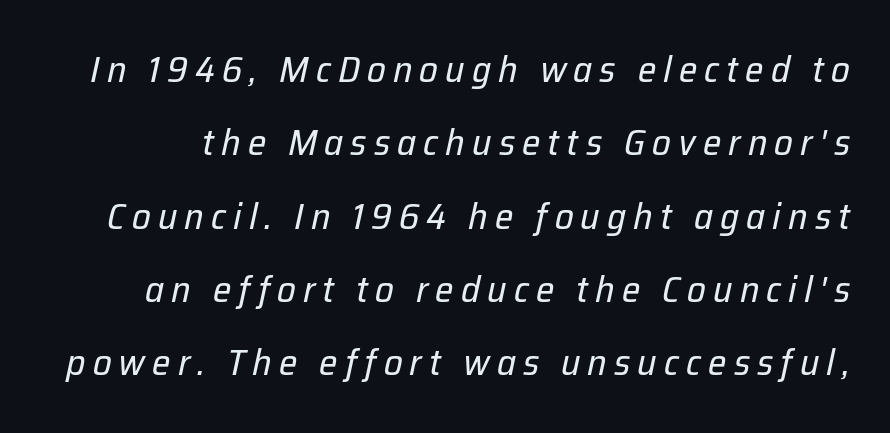
{"italic": "yes", "lean": "right", "slant_degrees": 12, "bold": "no", "weight": "regular", "width": "normal", "stroke_contrast": "low", "x_height": "medium", "monospaced": "no", "underline": "no", "line_spacing": "loose", "line_spacing_ratio": 1.98, "glyph_px": 37}
